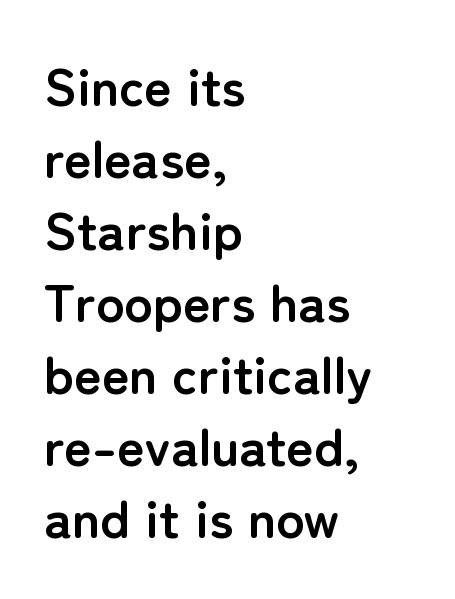
The image shows 53 px semibold sans-serif type, upright; set left-aligned, normal line spacing (1.36x), normal letter spacing, not underlined; low stroke contrast and a medium x-height.
